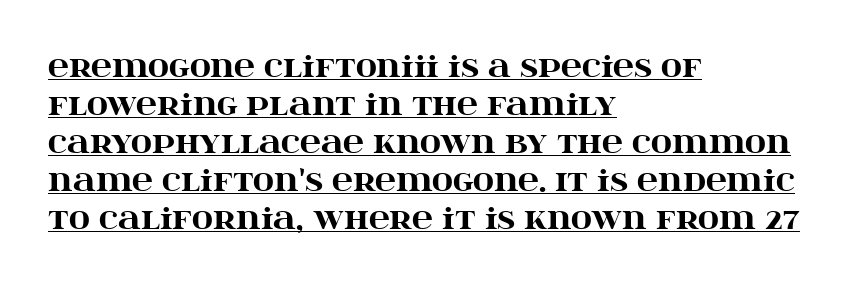
{"serif": "yes", "italic": "no", "bold": "yes", "weight": "heavy", "width": "wide", "stroke_contrast": "high", "x_height": "large", "monospaced": "no", "underline": "yes", "align": "left", "line_spacing": "normal", "line_spacing_ratio": 1.31, "letter_spacing": "normal", "letter_spacing_em": 0.0, "glyph_px": 29}
